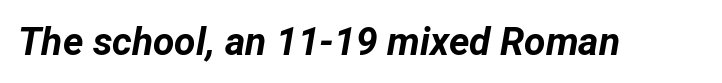
The image shows 39 px bold type, italic (leaning right); set normal letter spacing, not underlined; low stroke contrast and a medium x-height.
